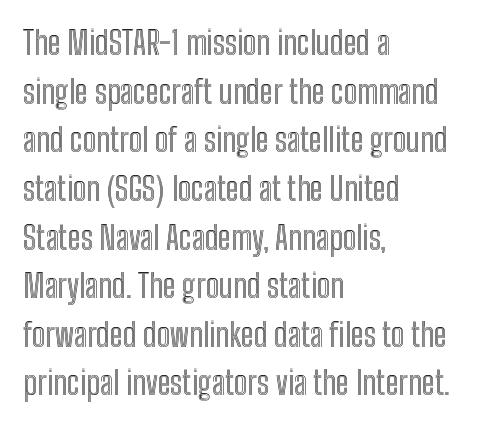
Successive baselines arrive at the customary interval. Varying glyph widths throughout — classic text-font behaviour. Italic: no, the glyphs are upright roman. Does the copy run flush right? No — it runs flush left. The glyphs are unaccompanied by any horizontal stroke below them. The rendering keeps characters at their native spacing.
